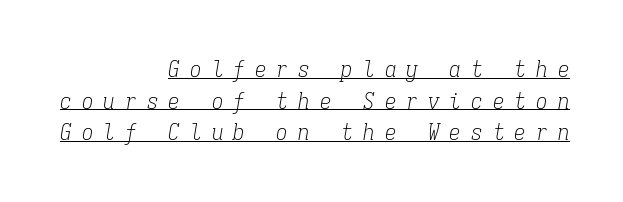
The image shows 23 px text type, italic (leaning right); set right-aligned, normal line spacing (1.37x), unusually wide letter spacing (+0.44 em), underlined.
